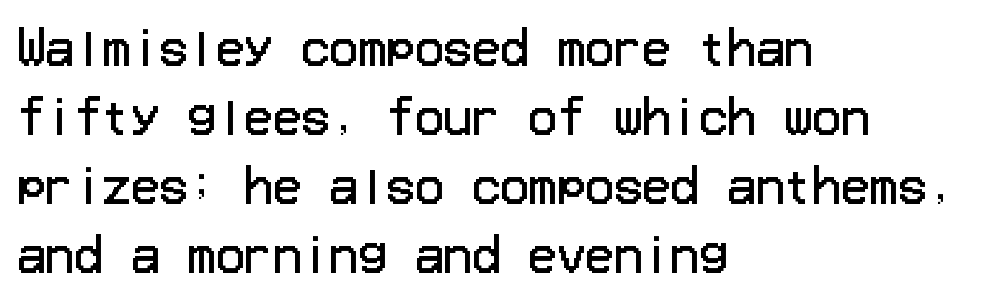
{"serif": "no", "italic": "no", "bold": "no", "weight": "regular", "width": "normal", "stroke_contrast": "low", "x_height": "medium", "underline": "no", "align": "left", "line_spacing": "normal", "line_spacing_ratio": 1.47, "letter_spacing": "normal", "letter_spacing_em": 0.0, "glyph_px": 47}
